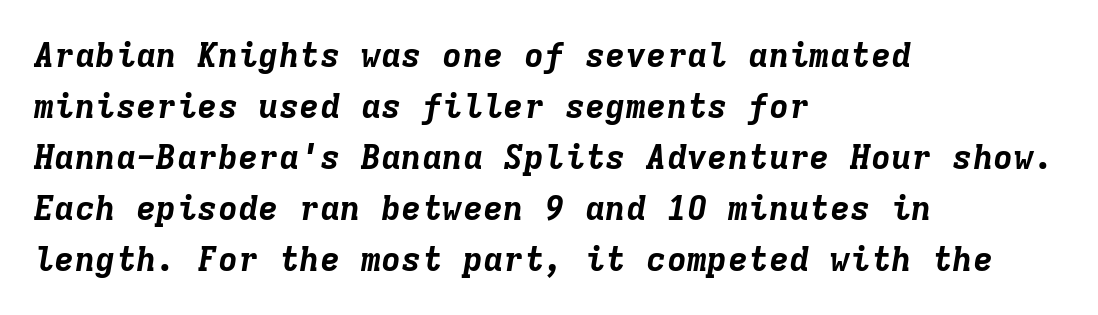
Horizontally, the lines are justified to the leading edge only. The face used here has a pronounced slope to its letters. Every letter is thick-stroked: bold, no question. The area under the type is left untouched. Looks like terminal output: every glyph gets an equal slot. Look at the tracking — it's just the regular setting, nothing added.
